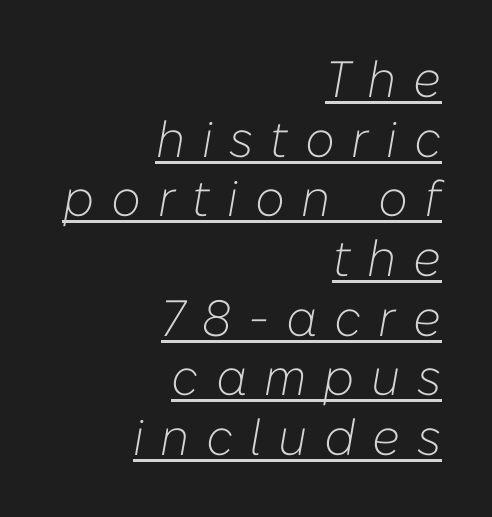
{"italic": "yes", "lean": "right", "slant_degrees": 10, "bold": "no", "weight": "light", "width": "normal", "stroke_contrast": "low", "x_height": "medium", "monospaced": "no", "underline": "yes", "align": "right", "line_spacing_ratio": 1.17, "letter_spacing": "wide", "letter_spacing_em": 0.33, "glyph_px": 51}
